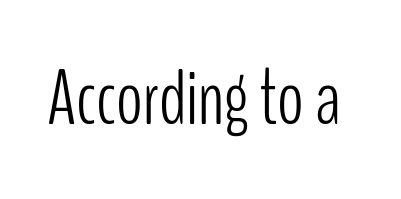
The image shows 78 px light, condensed sans-serif type, upright; set normal letter spacing, not underlined; low stroke contrast and a medium x-height.
